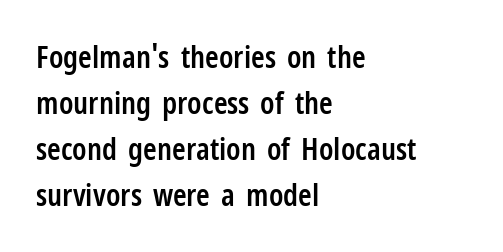
{"serif": "no", "italic": "no", "bold": "semi", "weight": "semibold", "width": "condensed", "stroke_contrast": "low", "x_height": "medium", "monospaced": "no", "underline": "no", "align": "left", "line_spacing": "normal", "line_spacing_ratio": 1.48, "letter_spacing": "normal", "letter_spacing_em": 0.0, "glyph_px": 31}
